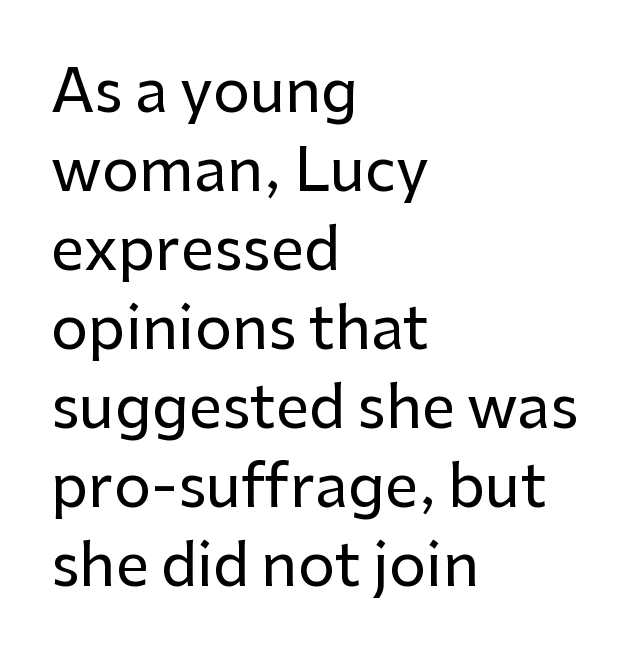
Check the space under the baseline: it is left empty. A normal amount of white space separates one row of letters from the next. The compositor pushed each line to the left boundary. Note the varied advance widths — an 'i' is clearly narrower than an 'm'. Do the letters lean? They stand straight.
